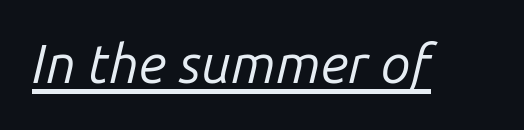
Q: Is the text bold? A: No.
Q: Is the text italic (slanted)? A: Yes, it leans right by about 14 degrees.
Q: Is the text underlined? A: Yes.
Q: Is the spacing between letters normal or unusually wide? A: Normal.
Q: Width (condensed, normal, or wide)? A: Normal.
Q: Stroke contrast? A: Low.
Q: x-height? A: Medium.
Q: Monospaced? A: No.
